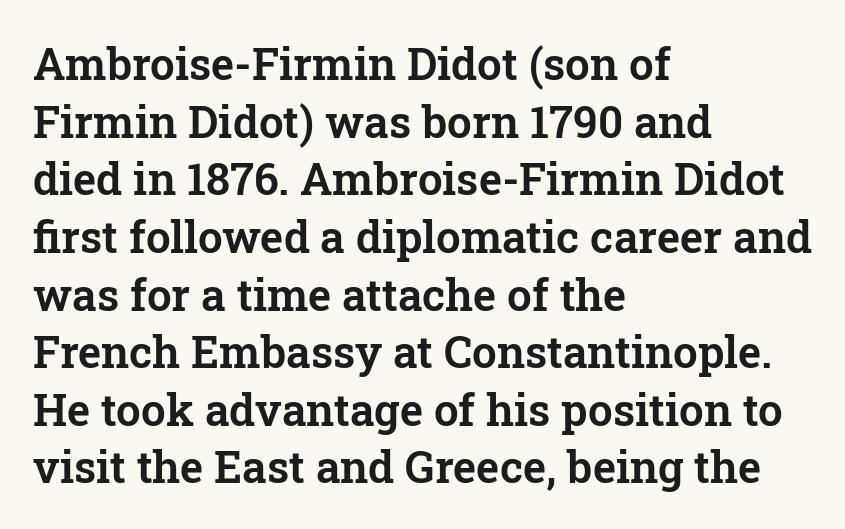
{"serif": "yes", "italic": "no", "width": "normal", "stroke_contrast": "low", "x_height": "medium", "monospaced": "no", "underline": "no", "align": "left", "line_spacing": "normal", "line_spacing_ratio": 1.31, "letter_spacing": "normal", "letter_spacing_em": 0.0, "glyph_px": 44}
